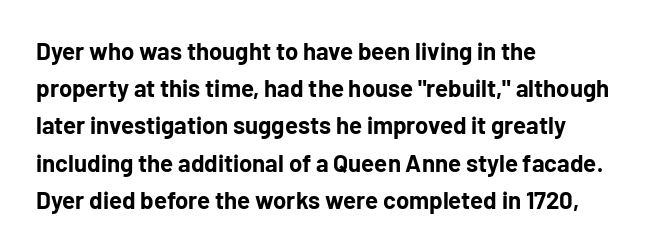
{"italic": "no", "bold": "yes", "underline": "no", "align": "left", "line_spacing": "normal", "line_spacing_ratio": 1.55, "letter_spacing": "normal", "letter_spacing_em": 0.0, "glyph_px": 24}
